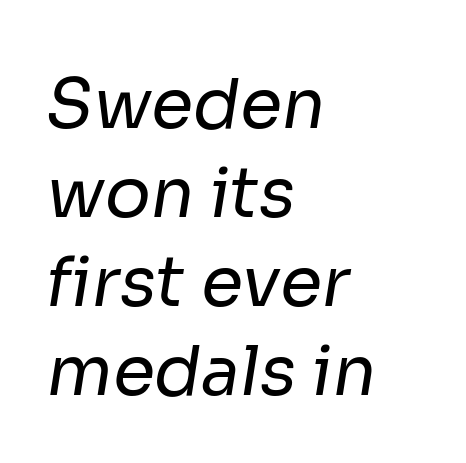
{"serif": "no", "bold": "no", "weight": "regular", "width": "normal", "stroke_contrast": "low", "x_height": "medium", "monospaced": "no", "underline": "no", "align": "left", "line_spacing": "normal", "line_spacing_ratio": 1.31, "letter_spacing": "normal", "letter_spacing_em": 0.0, "glyph_px": 68}
